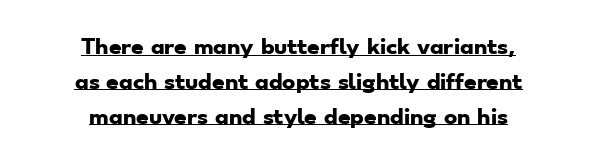
Q: Is the text bold? A: Yes.
Q: Is the text underlined? A: Yes.
Q: How is the paragraph aligned? A: Centered.
Q: Is the spacing between letters normal or unusually wide? A: Normal.
